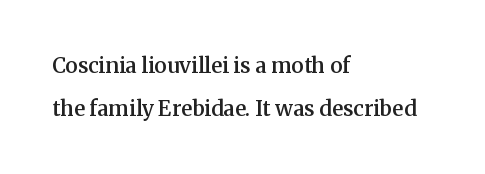
{"italic": "no", "bold": "semi", "underline": "no", "align": "left", "line_spacing": "loose", "line_spacing_ratio": 2.04, "letter_spacing": "normal", "letter_spacing_em": 0.0, "glyph_px": 21}
